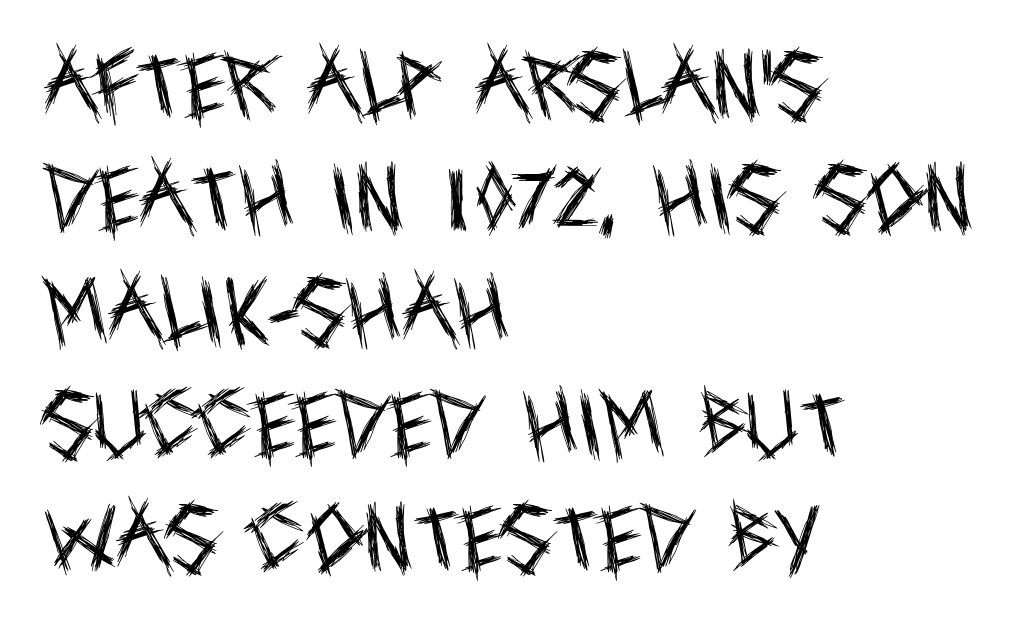
The image shows 73 px regular-weight, condensed sans-serif type, upright; set left-aligned, normal line spacing (1.55x), normal letter spacing, not underlined; a large x-height.
